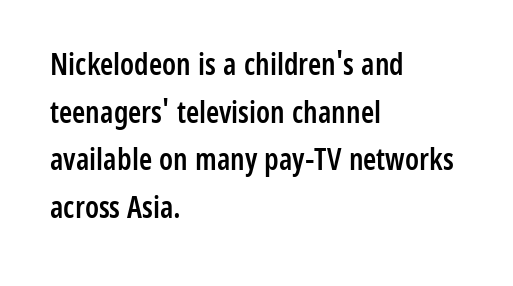
The letters advance in unequal steps, a hallmark of proportional type. Leading: standard. I'd describe the lettering as semibold — firm but not a full bold. The letters carry no serifs — their stems end cleanly without finishing strokes. Does the copy run flush right? No — it runs flush left.
